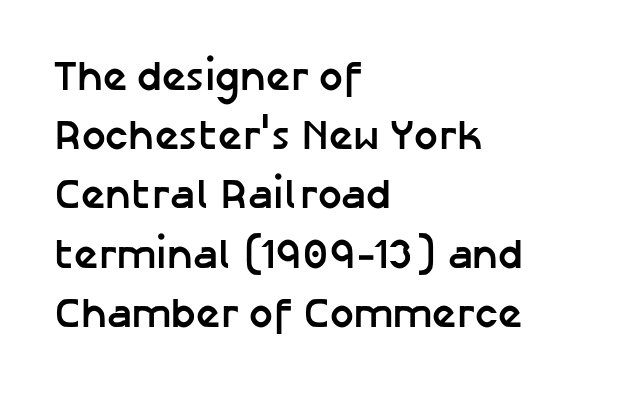
The letterforms sit shoulder to shoulder at normal distance. A sans-serif font was chosen for this passage. Check under the words: just untouched page. This sample has the flowing, uneven cadence of proportional lettering. Does the leading feel generous? No, just average.
